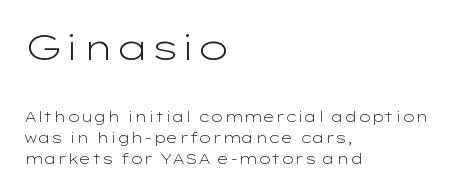
The image shows 36 px light, wide sans-serif type, upright; set left-aligned, normal line spacing (1.52x), normal letter spacing, not underlined; the first (top) block is 2.57x larger; low stroke contrast and a medium x-height.
